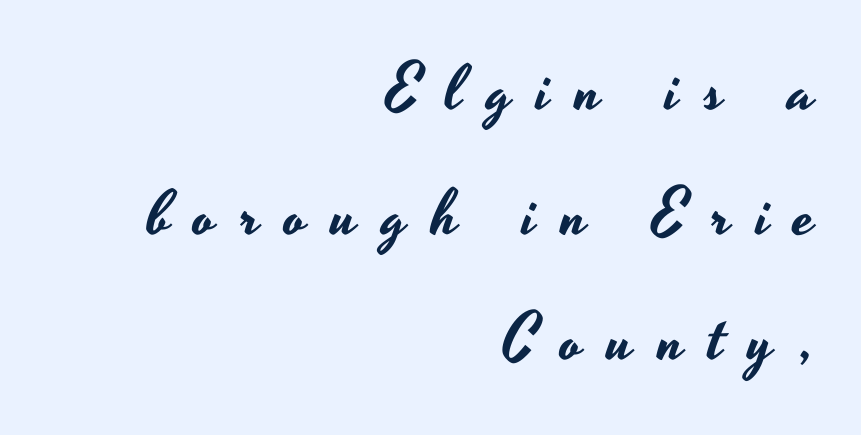
The typesetter chose a ragged-left arrangement here. The passage shown is typed in a proportional face where columns would drift. This sample uses a sans-serif face. Underlining? Definitely not there.
